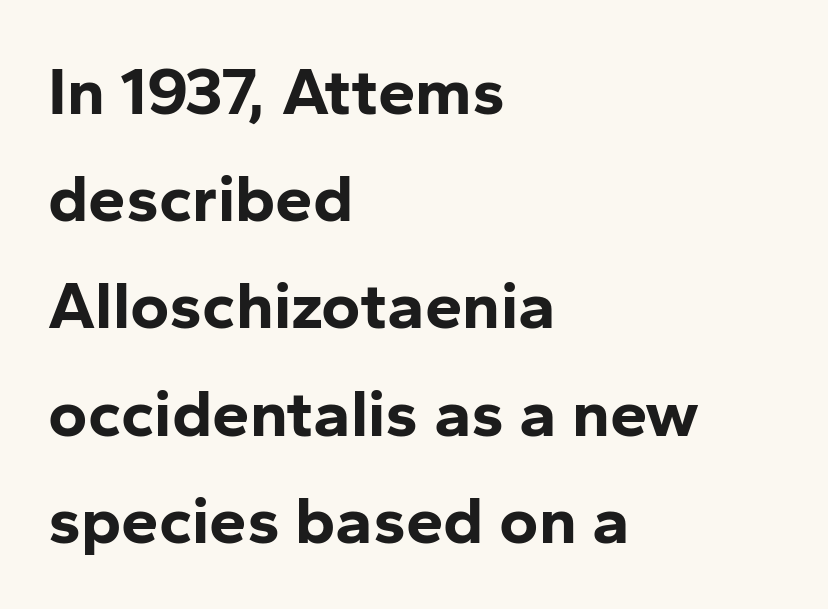
{"serif": "no", "italic": "no", "bold": "yes", "weight": "bold", "width": "normal", "stroke_contrast": "low", "x_height": "medium", "monospaced": "no", "underline": "no", "align": "left", "line_spacing": "normal", "line_spacing_ratio": 1.6, "letter_spacing": "normal", "letter_spacing_em": 0.0, "glyph_px": 67}
